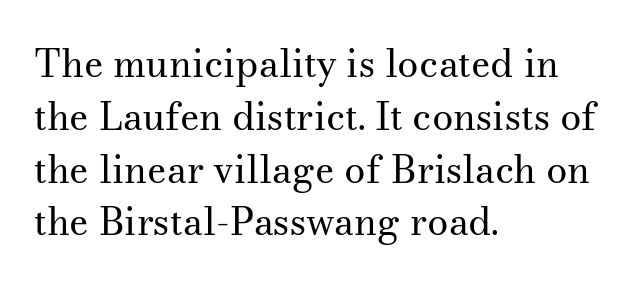
The image shows 38 px regular-weight serif type, upright; set left-aligned, normal line spacing (1.39x), normal letter spacing, not underlined; medium stroke contrast and a small x-height.
